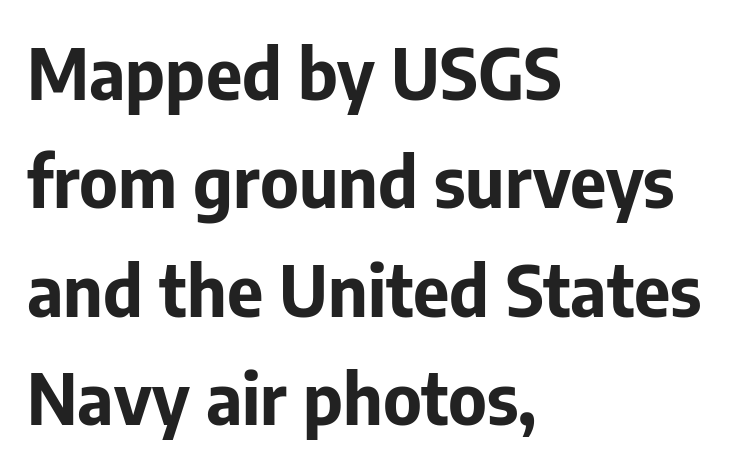
The image shows 70 px bold sans-serif type, upright; set left-aligned, normal line spacing (1.55x), normal letter spacing, not underlined; low stroke contrast and a medium x-height.
